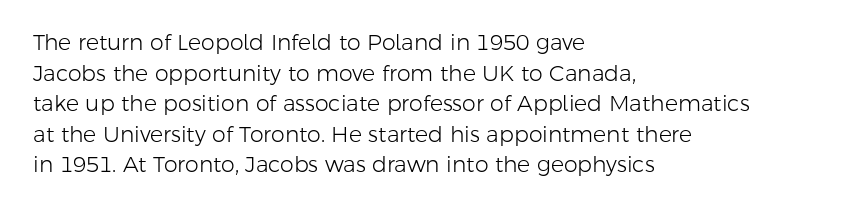
{"italic": "no", "bold": "no", "underline": "no", "align": "left", "line_spacing": "normal", "line_spacing_ratio": 1.39, "letter_spacing": "normal", "letter_spacing_em": 0.0, "glyph_px": 22}
